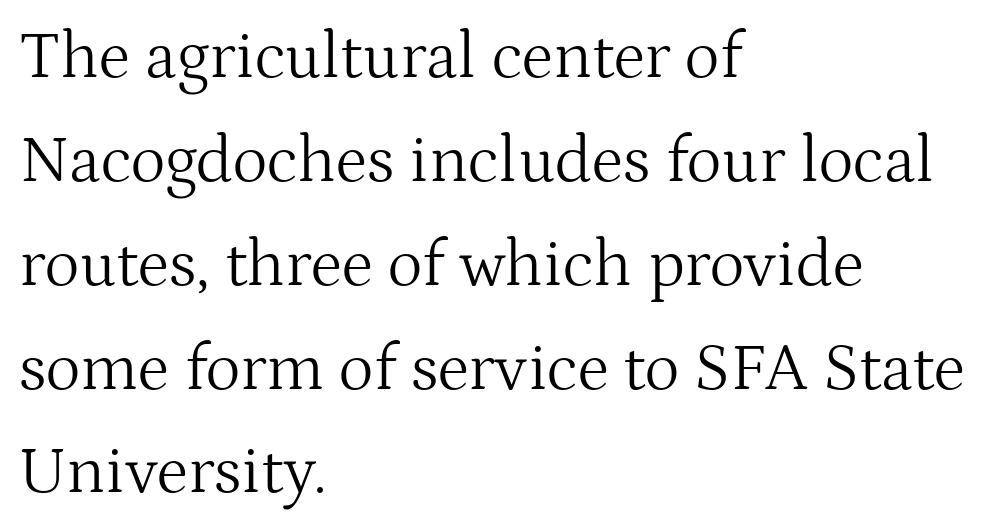
{"serif": "yes", "italic": "no", "bold": "no", "weight": "light", "width": "normal", "stroke_contrast": "medium", "x_height": "medium", "monospaced": "no", "underline": "no", "align": "left", "line_spacing": "normal", "line_spacing_ratio": 1.55, "letter_spacing": "normal", "letter_spacing_em": 0.0, "glyph_px": 67}
